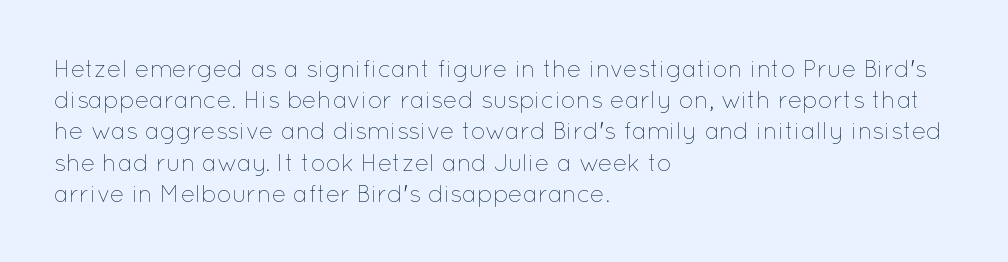
The ragged edge is on the right, which tells us the setting is flush left. The passage shown is not underscored anywhere. These lines were composed using upright roman letters. This sample uses plain, unmodified letter spacing. Reading down the column, the eye jumps a familiar distance to each next line.
